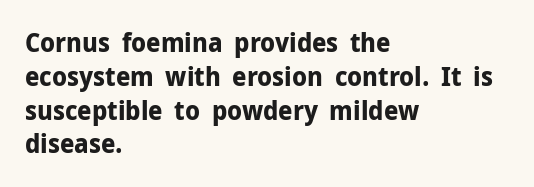
The image shows 26 px bold type, upright; set left-aligned, normal line spacing (1.3x), normal letter spacing, not underlined.
